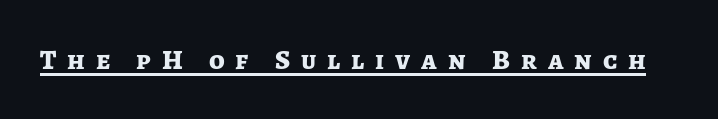
The image shows 28 px bold sans-serif type, upright; set unusually wide letter spacing (+0.39 em), underlined; low stroke contrast and a medium x-height.
